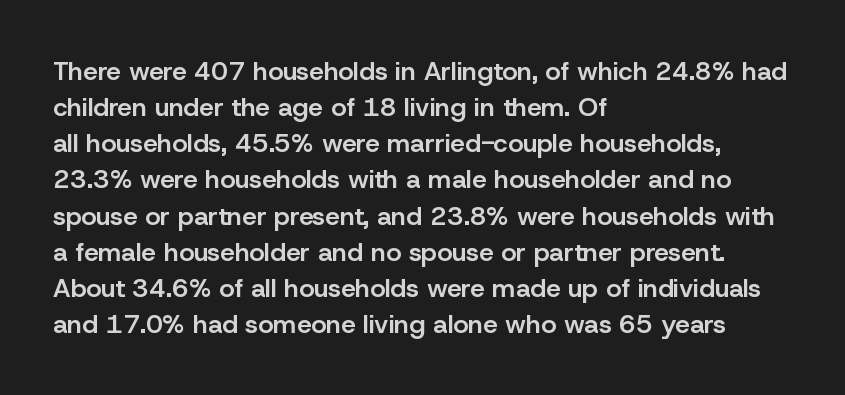
The image shows 26 px text type, upright; set left-aligned, normal line spacing (1.39x), normal letter spacing, not underlined.
